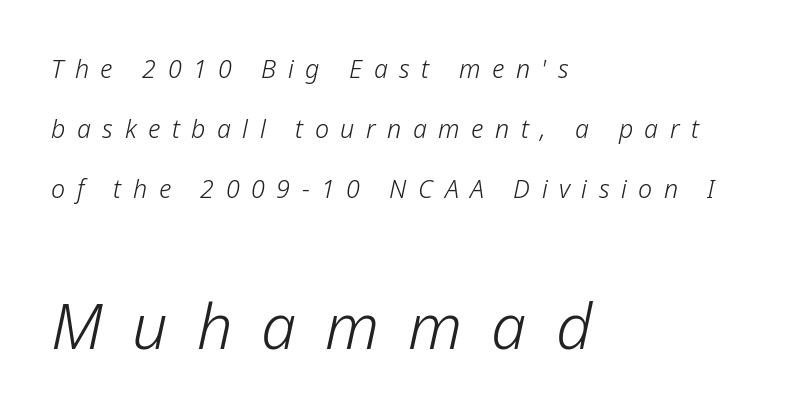
Q: Is the text bold? A: No.
Q: Is the text italic (slanted)? A: Yes, it leans right by about 12 degrees.
Q: Is the text underlined? A: No.
Q: How is the paragraph aligned? A: Left-aligned.
Q: Is the spacing between letters normal or unusually wide? A: Unusually wide.
Q: Is the spacing between lines tight, normal or loose? A: Loose.
Q: Which block of text is set in a larger size, the first (top) or the second (bottom)? A: The second (bottom) one.
Q: Width (condensed, normal, or wide)? A: Normal.
Q: Stroke contrast? A: Low.
Q: x-height? A: Medium.
Q: Monospaced? A: No.
